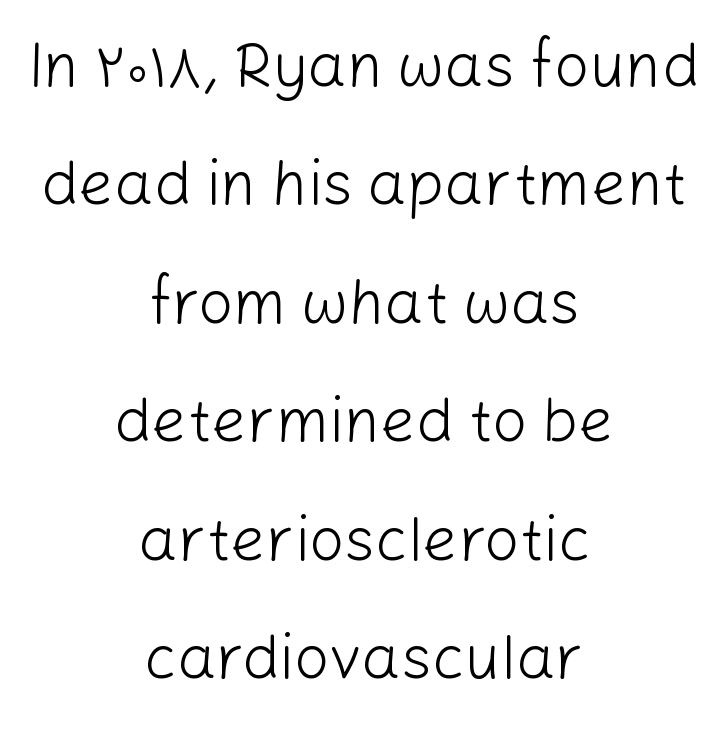
The image shows 62 px light sans-serif type, upright; set centered, loose line spacing (1.91x), normal letter spacing, not underlined; low stroke contrast and a medium x-height.
